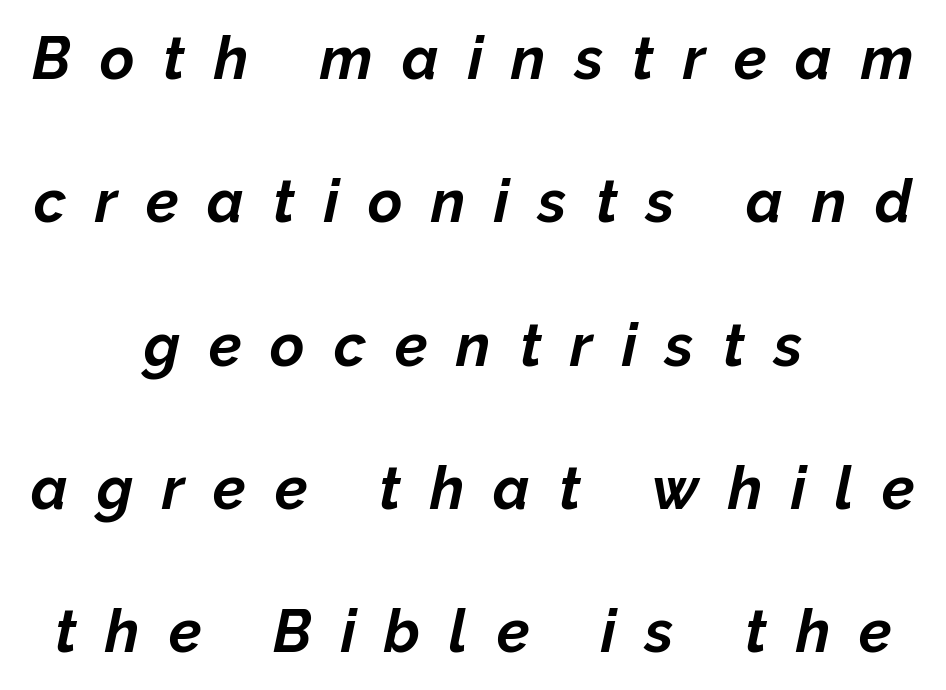
Where is the straight margin? There isn't one; the lines are centered. The characters look thick and weighty, a clear bold. The line-height multiplier appears high, well above default. The string is rendered with underlining switched off. Note the varied advance widths — an 'i' is clearly narrower than an 'm'.
